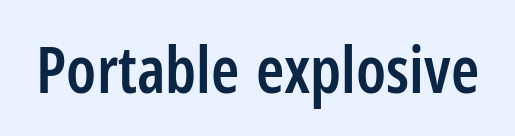
The image shows 64 px semibold, condensed sans-serif type, upright; set normal letter spacing, not underlined; low stroke contrast and a medium x-height.
